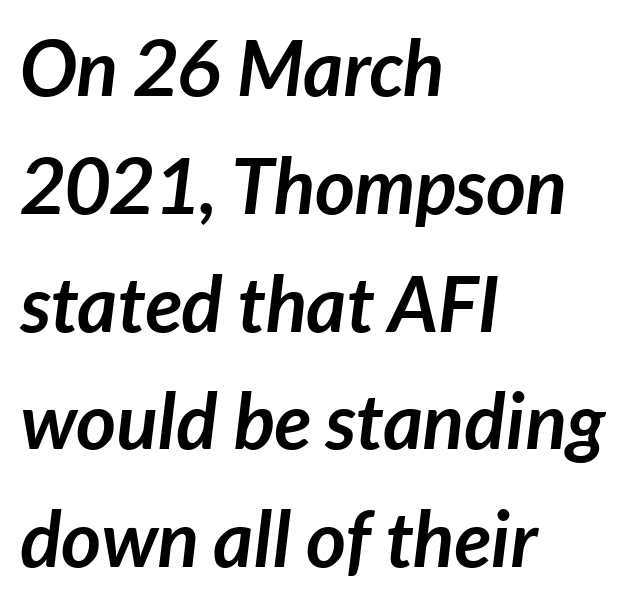
Is this a fixed-width face? No — the glyphs have proportional, varying widths. Words appear dense and cohesive because spacing is normal. Horizontal bands of white between lines are of average thickness. Does the copy run flush right? No — it runs flush left. Quick note: italic.
